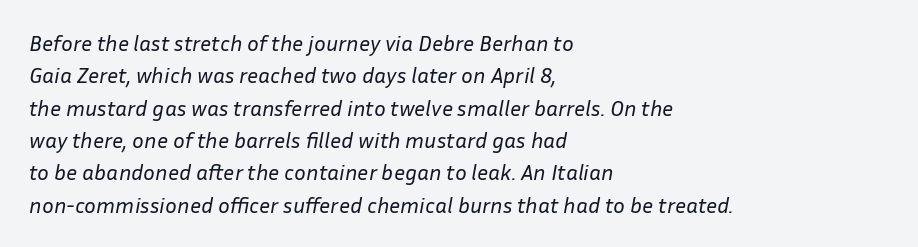
Q: Is the text bold? A: No.
Q: Is the text italic (slanted)? A: Yes, it leans right by about 10 degrees.
Q: Is the text underlined? A: No.
Q: How is the paragraph aligned? A: Left-aligned.
Q: Is the spacing between letters normal or unusually wide? A: Normal.
Q: Is the spacing between lines tight, normal or loose? A: Normal.
